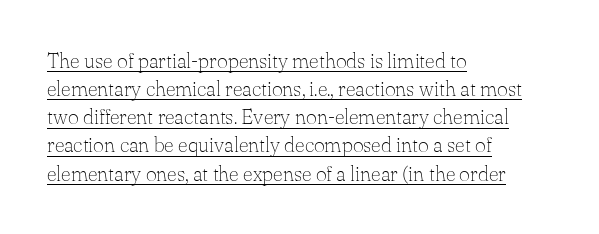
The image shows 21 px text type, upright; set left-aligned, normal line spacing (1.34x), normal letter spacing, underlined.
